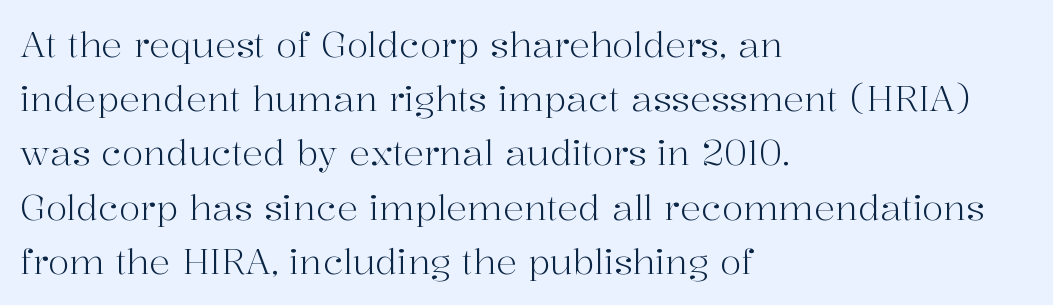
{"serif": "yes", "italic": "no", "bold": "no", "weight": "light", "width": "normal", "stroke_contrast": "high", "x_height": "medium", "monospaced": "no", "underline": "no", "align": "left", "line_spacing": "normal", "line_spacing_ratio": 1.55, "letter_spacing": "normal", "letter_spacing_em": 0.0, "glyph_px": 35}
